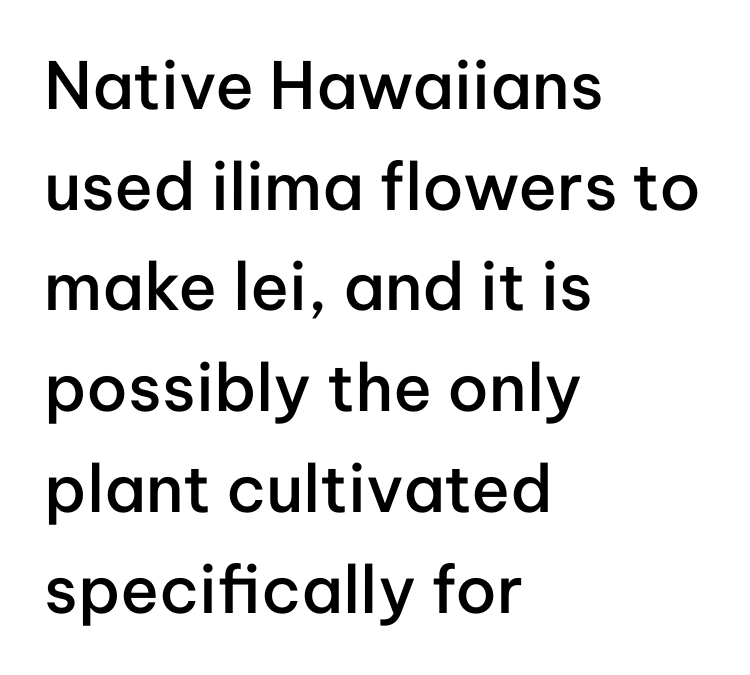
{"serif": "no", "italic": "no", "bold": "semi", "weight": "semibold", "width": "normal", "stroke_contrast": "low", "x_height": "medium", "monospaced": "no", "underline": "no", "align": "left", "line_spacing": "normal", "line_spacing_ratio": 1.55, "letter_spacing": "normal", "letter_spacing_em": 0.0, "glyph_px": 65}
